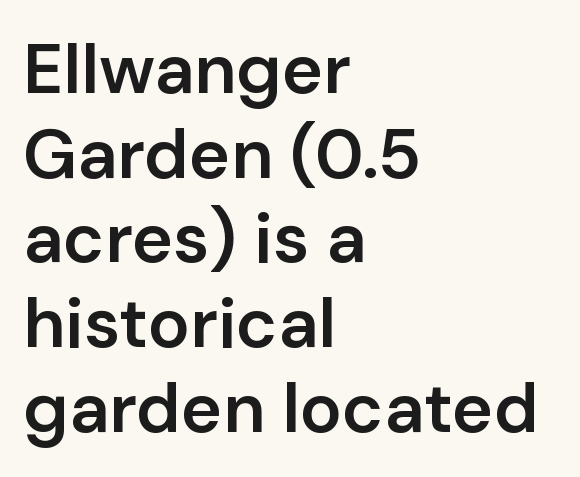
Q: Is the text bold? A: Semi-bold.
Q: Is the text italic (slanted)? A: No, it is upright.
Q: Is the typeface a serif or a sans-serif typeface? A: Sans-serif.
Q: Is the text underlined? A: No.
Q: How is the paragraph aligned? A: Left-aligned.
Q: Is the spacing between letters normal or unusually wide? A: Normal.
Q: Width (condensed, normal, or wide)? A: Normal.
Q: Stroke contrast? A: Low.
Q: x-height? A: Medium.
Q: Monospaced? A: No.
